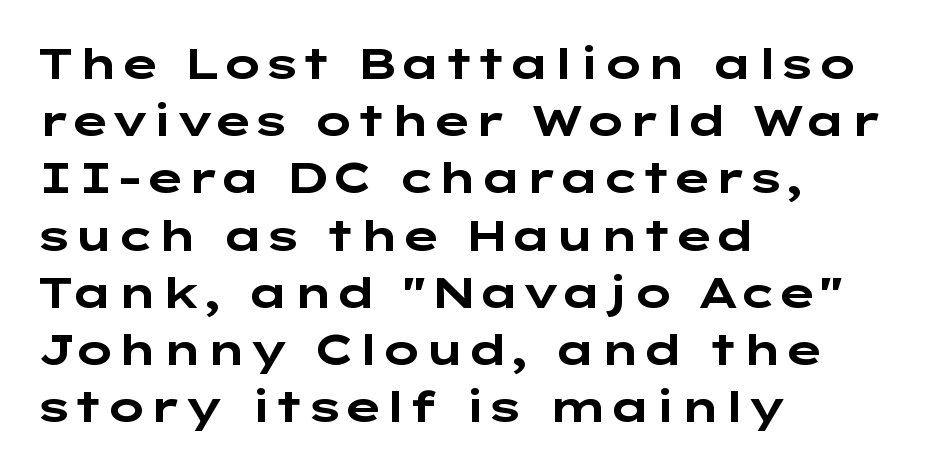
{"serif": "no", "italic": "no", "bold": "yes", "weight": "bold", "width": "wide", "stroke_contrast": "low", "x_height": "medium", "underline": "no", "align": "left", "line_spacing": "normal", "line_spacing_ratio": 1.33, "letter_spacing": "normal", "letter_spacing_em": 0.0, "glyph_px": 43}
